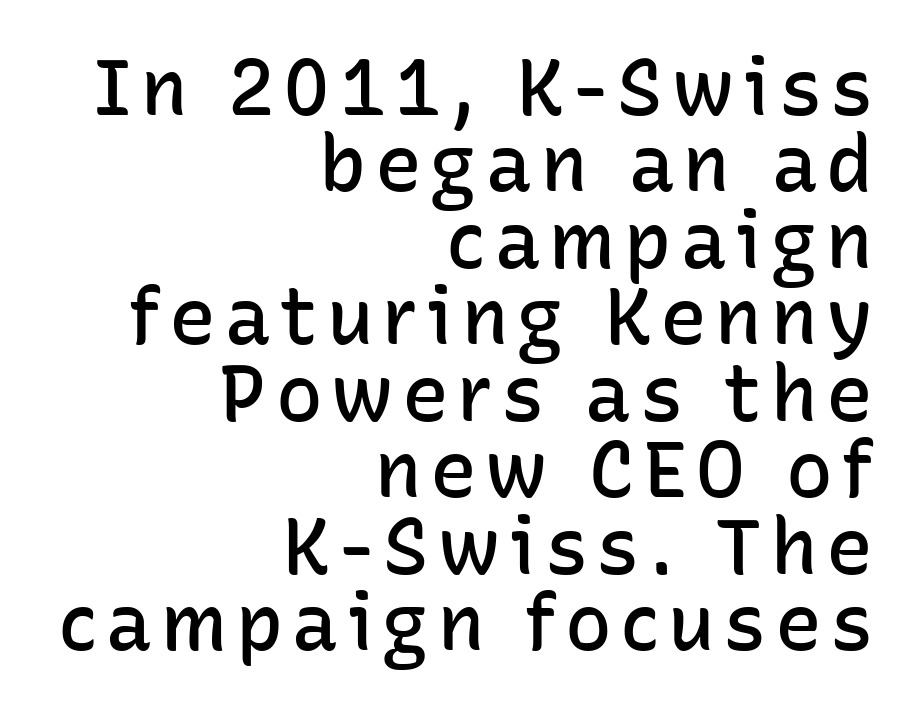
The image shows 78 px semibold sans-serif type, upright; set right-aligned, tight line spacing (0.98x), not underlined; low stroke contrast and a medium x-height.
